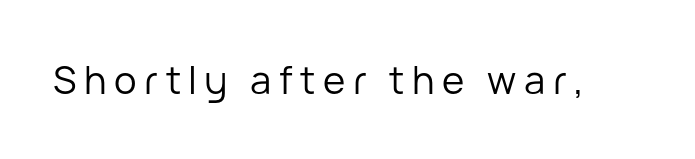
{"serif": "no", "italic": "no", "bold": "no", "weight": "regular", "width": "normal", "stroke_contrast": "low", "x_height": "medium", "monospaced": "no", "underline": "no", "letter_spacing": "wide", "letter_spacing_em": 0.2, "glyph_px": 38}
